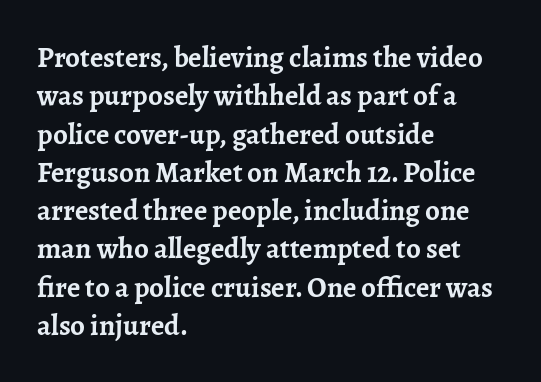
{"serif": "yes", "italic": "no", "bold": "yes", "weight": "semibold", "width": "normal", "stroke_contrast": "low", "x_height": "medium", "monospaced": "no", "underline": "no", "align": "left", "line_spacing": "normal", "line_spacing_ratio": 1.32, "letter_spacing": "normal", "letter_spacing_em": 0.0, "glyph_px": 29}
